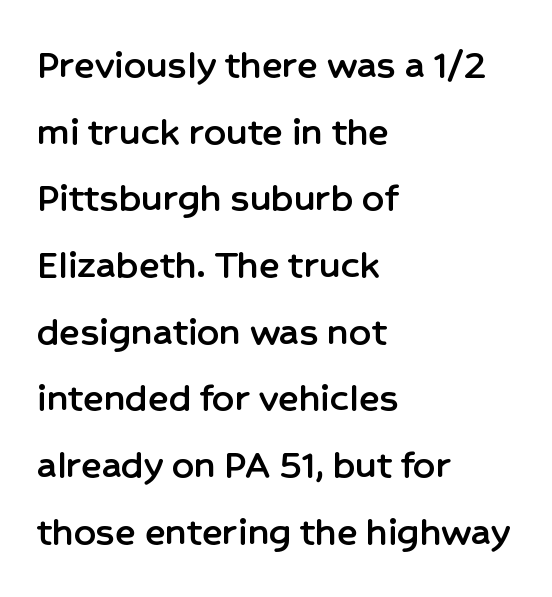
The image shows 43 px sans-serif type, upright; set left-aligned, normal line spacing (1.55x), normal letter spacing, not underlined; low stroke contrast and a medium x-height.
